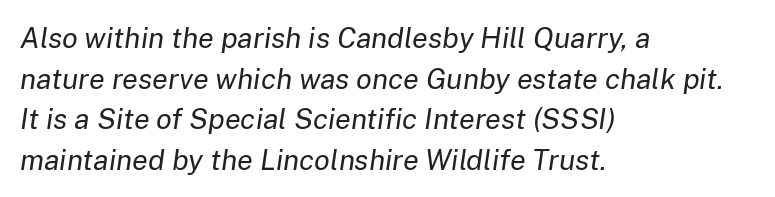
Q: Is the text bold? A: No.
Q: Is the text italic (slanted)? A: Yes, it leans right by about 8 degrees.
Q: Is the text underlined? A: No.
Q: How is the paragraph aligned? A: Left-aligned.
Q: Is the spacing between letters normal or unusually wide? A: Normal.
Q: Is the spacing between lines tight, normal or loose? A: Normal.
Q: Width (condensed, normal, or wide)? A: Normal.
Q: Stroke contrast? A: Low.
Q: x-height? A: Medium.
Q: Monospaced? A: No.
